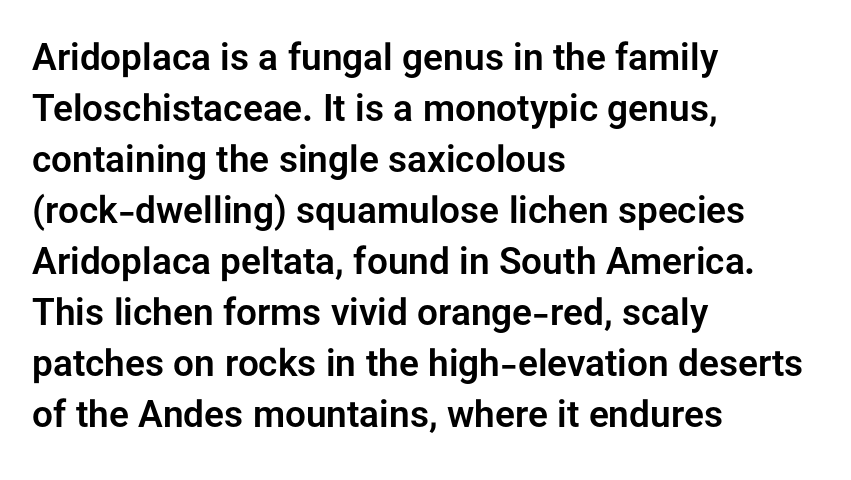
Q: Is the text italic (slanted)? A: No, it is upright.
Q: Is the typeface a serif or a sans-serif typeface? A: Sans-serif.
Q: Is the text underlined? A: No.
Q: How is the paragraph aligned? A: Left-aligned.
Q: Is the spacing between letters normal or unusually wide? A: Normal.
Q: Is the spacing between lines tight, normal or loose? A: Normal.
Q: Width (condensed, normal, or wide)? A: Normal.
Q: Stroke contrast? A: Low.
Q: x-height? A: Medium.
Q: Monospaced? A: No.
